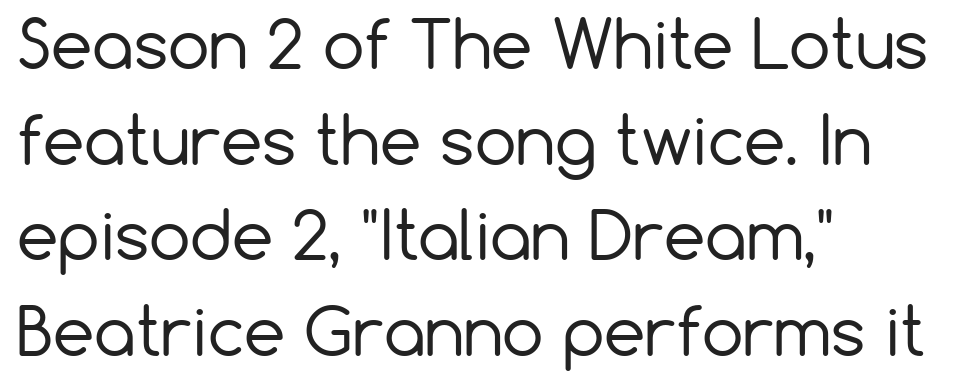
The image shows 66 px regular-weight sans-serif type, upright; set left-aligned, normal line spacing (1.45x), normal letter spacing, not underlined; low stroke contrast and a medium x-height.
